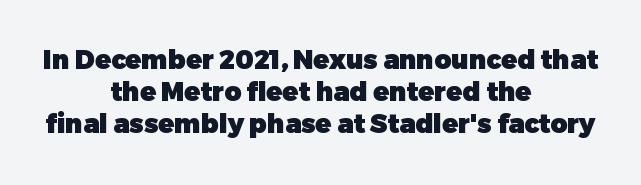
{"italic": "no", "bold": "yes", "underline": "no", "align": "center", "line_spacing_ratio": 1.23, "letter_spacing": "normal", "letter_spacing_em": 0.0, "glyph_px": 26}
